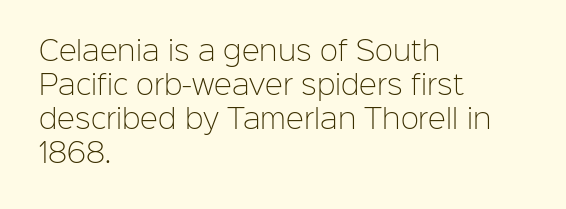
Vertically, the passage feels balanced, rows spaced as you'd expect. The strip under each line holds only bare page. Weight: in the light-to-regular range. Glyph-to-glyph distance matches everyday printed text.
